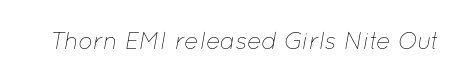
No extra tracking has been applied to these lines. Stems and bowls with no extra thickness — not bold. The whole block is typeset with a tilt. Beneath every word, the page is bare.
